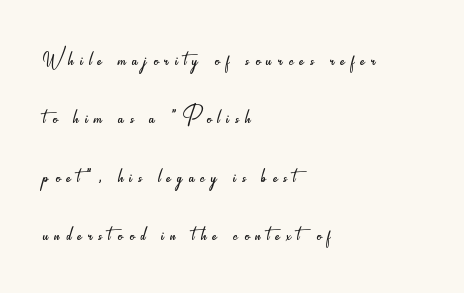
Stroke thickness stays within the range of a standard reading face or lighter. The type family on display is of the sans-serif kind. Anything drawn beneath the words? Only blank space. The ragged edge is on the right, which tells us the setting is flush left. Honestly, the letter spacing is so wide it's the main thing you notice.
